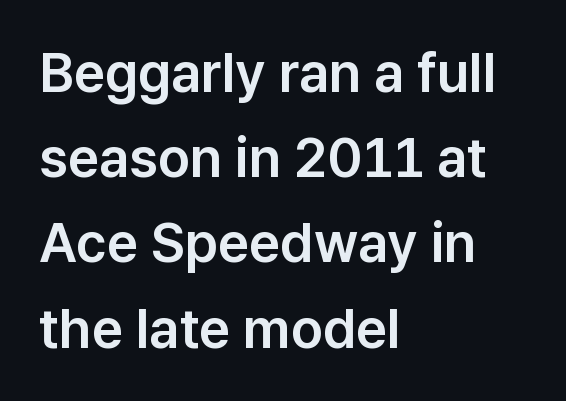
Q: Is the text italic (slanted)? A: No, it is upright.
Q: Is the typeface a serif or a sans-serif typeface? A: Sans-serif.
Q: Is the text underlined? A: No.
Q: How is the paragraph aligned? A: Left-aligned.
Q: Is the spacing between letters normal or unusually wide? A: Normal.
Q: Is the spacing between lines tight, normal or loose? A: Normal.
Q: Width (condensed, normal, or wide)? A: Normal.
Q: Stroke contrast? A: Low.
Q: x-height? A: Medium.
Q: Monospaced? A: No.
